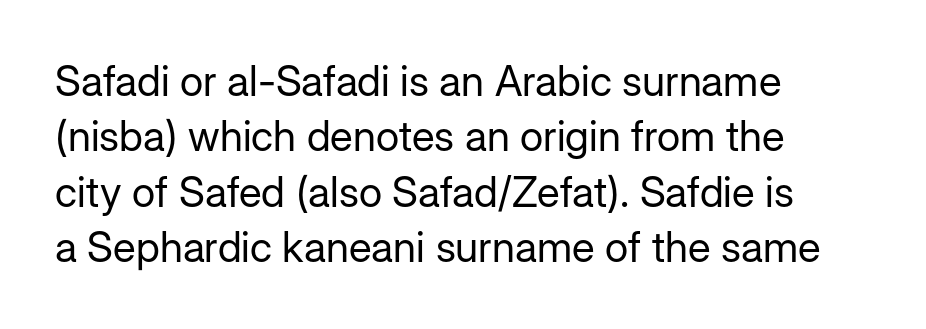
Style check: upright. Is the letter spacing exaggerated? No — it looks like the ordinary default. Decoration check: the copy has no underline. A normal amount of white space separates one row of letters from the next.
